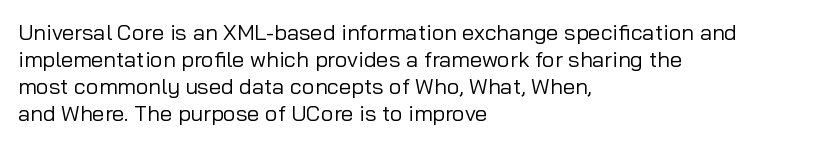
Q: Is the text bold? A: No.
Q: Is the text italic (slanted)? A: No, it is upright.
Q: Is the text underlined? A: No.
Q: How is the paragraph aligned? A: Left-aligned.
Q: Is the spacing between letters normal or unusually wide? A: Normal.
